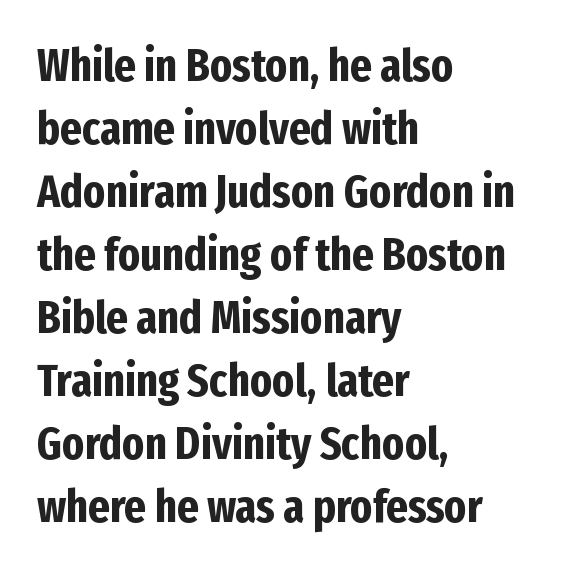
Unlike a traditional serif, this face leaves its strokes unadorned. Does the leading feel generous? No, just average. Look at the stroke-to-counter ratio: heavy, a bold. Is there any slant? The stems are plumb. The tracking reads as untouched default to a designer's eye. The lines are quadded left.
